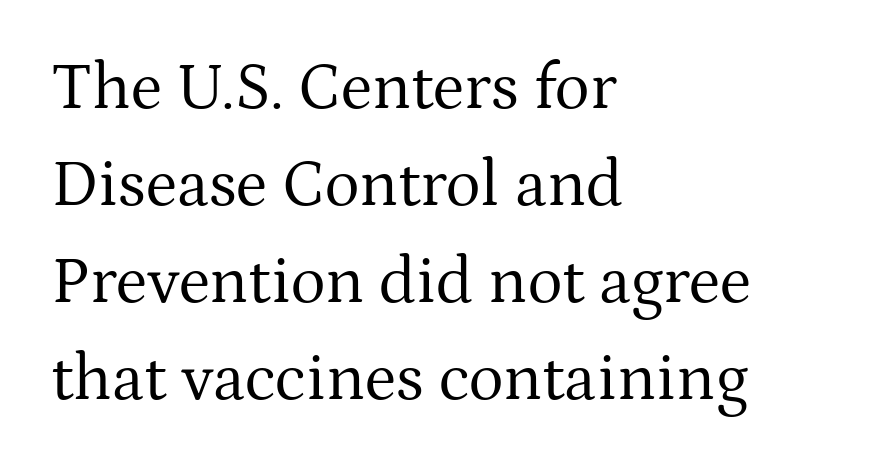
Which margin do the lines hug? The left one — the right edge is uneven. This is roman type, the default non-slanted kind. No chunkiness to these letters — they're not bold. Quick note: underline off. The face used here is proportionally spaced, like ordinary book or web type. Line spacing here is normal.
